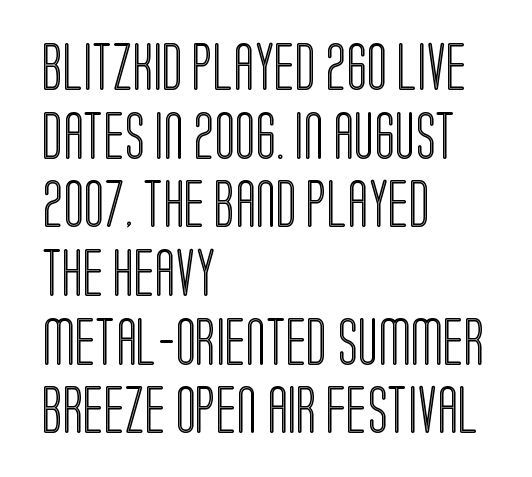
{"italic": "no", "width": "condensed", "x_height": "large", "monospaced": "no", "underline": "no", "align": "left", "line_spacing": "normal", "line_spacing_ratio": 1.43, "letter_spacing": "normal", "letter_spacing_em": 0.0, "glyph_px": 48}
